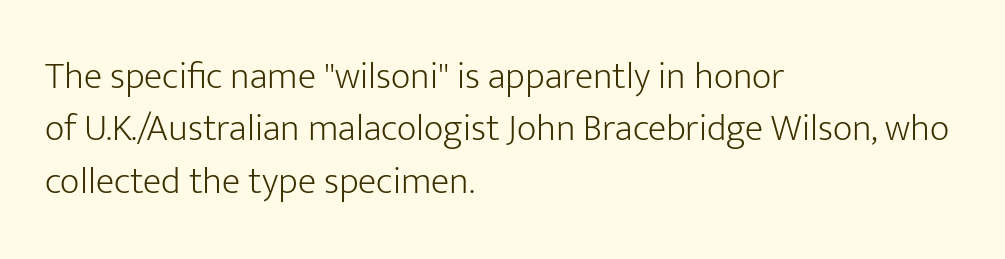
Does the copy run flush right? No — it runs flush left. The type sits square on the baseline with zero lean. Letter spacing: default. Just letters on the line, the space beneath them empty.
